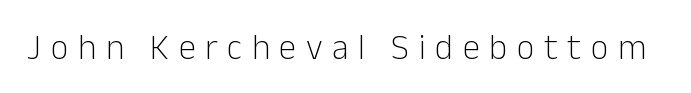
{"serif": "no", "italic": "no", "bold": "no", "weight": "light", "width": "normal", "stroke_contrast": "low", "x_height": "medium", "monospaced": "no", "underline": "no", "letter_spacing": "wide", "letter_spacing_em": 0.27, "glyph_px": 35}
